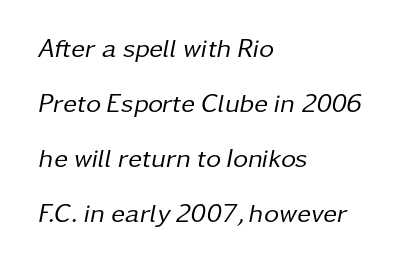
Q: Is the text bold? A: No.
Q: Is the text italic (slanted)? A: Yes, it leans right by about 11 degrees.
Q: Is the text underlined? A: No.
Q: How is the paragraph aligned? A: Left-aligned.
Q: Is the spacing between letters normal or unusually wide? A: Normal.
Q: Is the spacing between lines tight, normal or loose? A: Loose.
